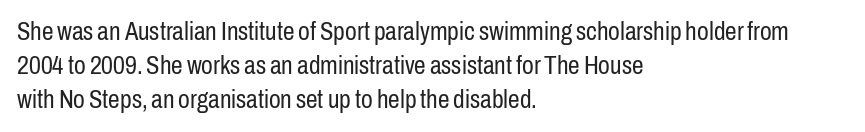
Q: Is the text bold? A: No.
Q: Is the text italic (slanted)? A: No, it is upright.
Q: Is the text underlined? A: No.
Q: How is the paragraph aligned? A: Left-aligned.
Q: Is the spacing between letters normal or unusually wide? A: Normal.
Q: Is the spacing between lines tight, normal or loose? A: Normal.
